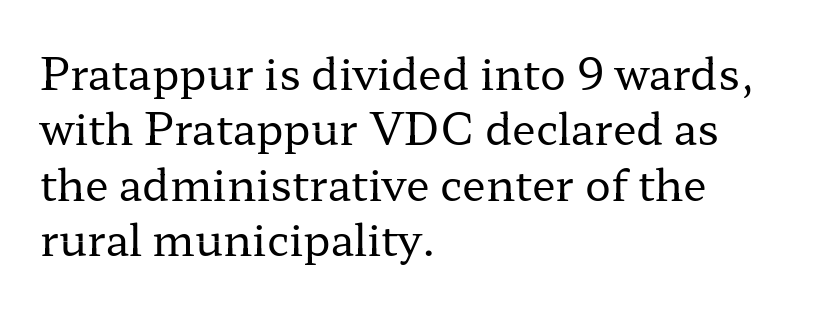
Q: Is the text bold? A: No.
Q: Is the text italic (slanted)? A: No, it is upright.
Q: Is the typeface a serif or a sans-serif typeface? A: Serif.
Q: Is the text underlined? A: No.
Q: How is the paragraph aligned? A: Left-aligned.
Q: Is the spacing between letters normal or unusually wide? A: Normal.
Q: Is the spacing between lines tight, normal or loose? A: Normal.
Q: Width (condensed, normal, or wide)? A: Wide.
Q: Stroke contrast? A: Low.
Q: x-height? A: Medium.
Q: Monospaced? A: No.
